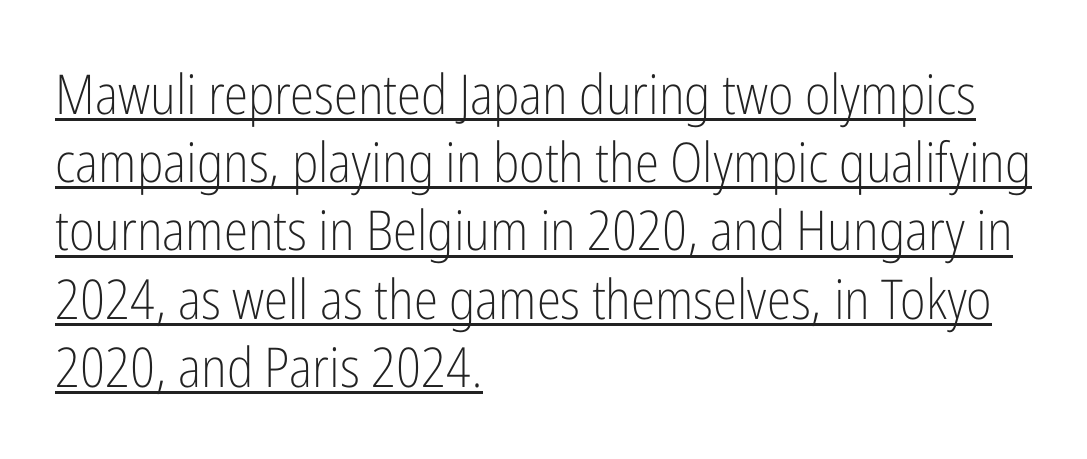
The image shows 55 px light, condensed sans-serif type, upright; set left-aligned, line spacing 1.24x, normal letter spacing, underlined; low stroke contrast and a medium x-height.
